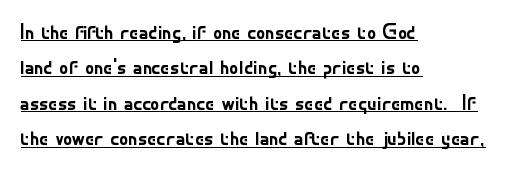
Line beginnings align vertically; line endings do not. What's the leading like? Ordinary, nothing unusual. No letter is thick-stroked: the sample isn't bold. Quick note: not italic, upright. You can see a thin bar hugging the bottom of the glyphs. Compared with typical body copy, the letter spacing here is the same.
